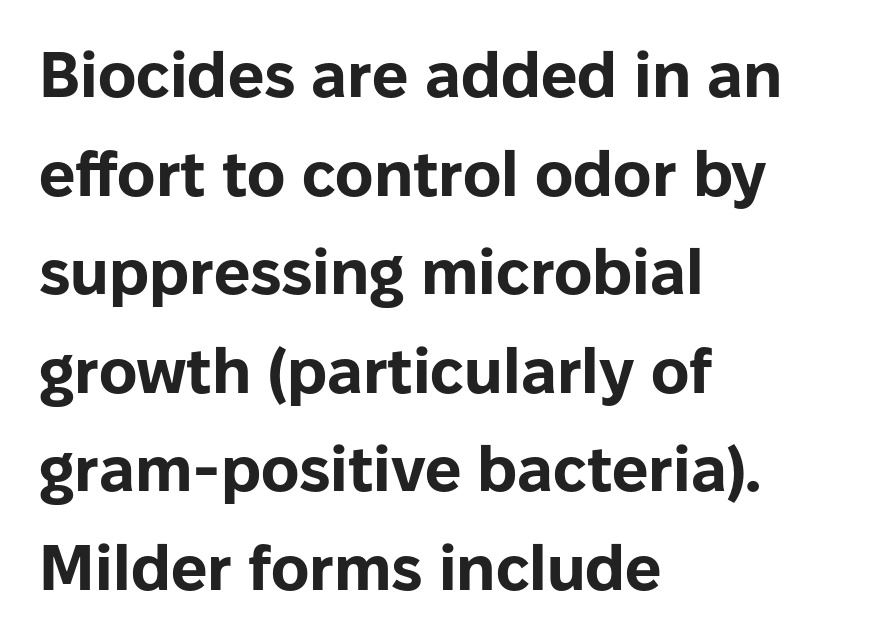
{"serif": "no", "italic": "no", "bold": "yes", "weight": "bold", "width": "normal", "stroke_contrast": "low", "x_height": "medium", "monospaced": "no", "underline": "no", "align": "left", "line_spacing": "normal", "line_spacing_ratio": 1.54, "letter_spacing": "normal", "letter_spacing_em": 0.0, "glyph_px": 64}
